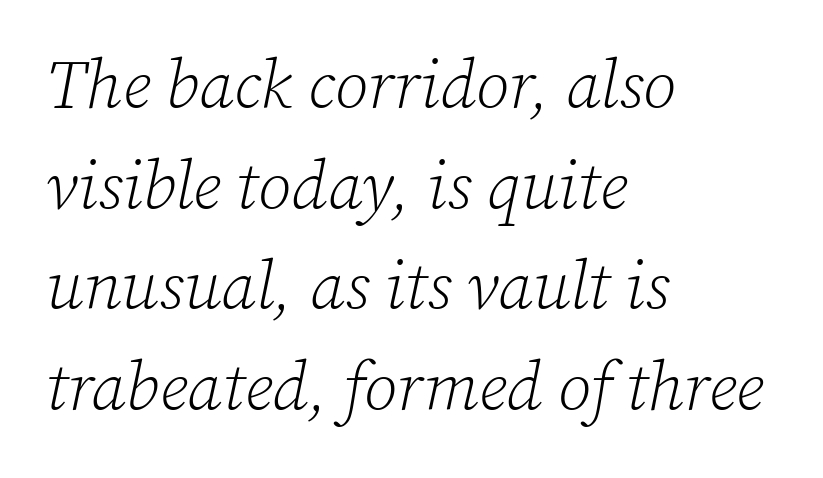
There is no visible air inserted between adjacent glyphs. In CSS terms this would be text-align: left. It's the slanting kind of type. Weight class: somewhere from thin through regular. These lines are rendered in a variable-pitch font. This is serif lettering, the kind often seen in printed books.
